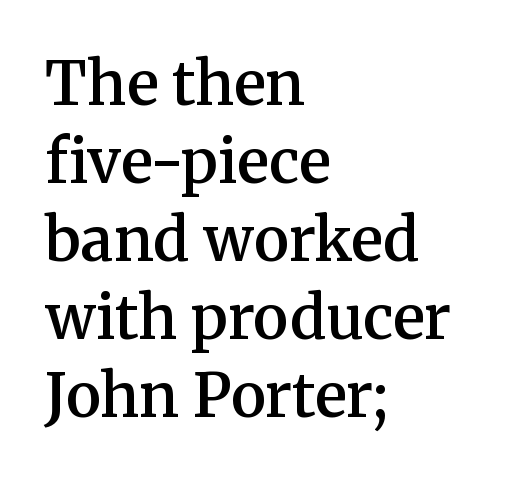
Stroke thickness is moderately raised; the sample reads as semibold. Does the leading feel generous? No, just average. Each letter keeps its own natural width here, so spacing adapts to shape. Caption: standard tracking, unaltered. Ordinary non-slanted type is in use.
